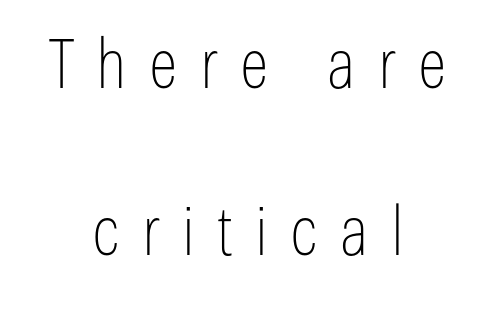
{"serif": "no", "italic": "no", "bold": "no", "weight": "thin", "width": "condensed", "stroke_contrast": "low", "x_height": "medium", "monospaced": "no", "underline": "no", "align": "center", "line_spacing": "loose", "line_spacing_ratio": 2.46, "letter_spacing": "wide", "letter_spacing_em": 0.33, "glyph_px": 68}
